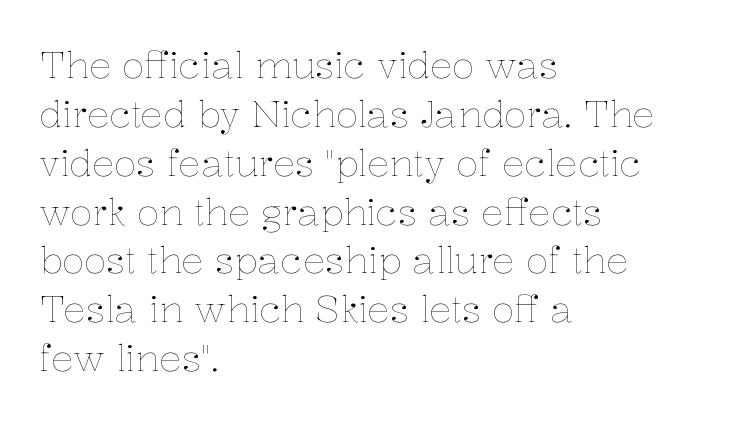
Students, observe: this is what conventionally led text looks like. The horizontal fit of the characters is conventional and even. Clear beneath every line of the passage. Each letter keeps its own natural width here, so spacing adapts to shape. No extra ink here — the face is not bold. If you drew a ruler down the left edge, every line would touch it.
